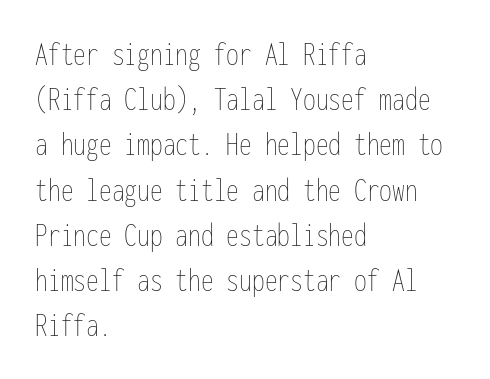
The image shows 34 px thin, condensed type, upright, monospaced; set left-aligned, normal line spacing (1.33x), normal letter spacing, not underlined; low stroke contrast and a medium x-height.
